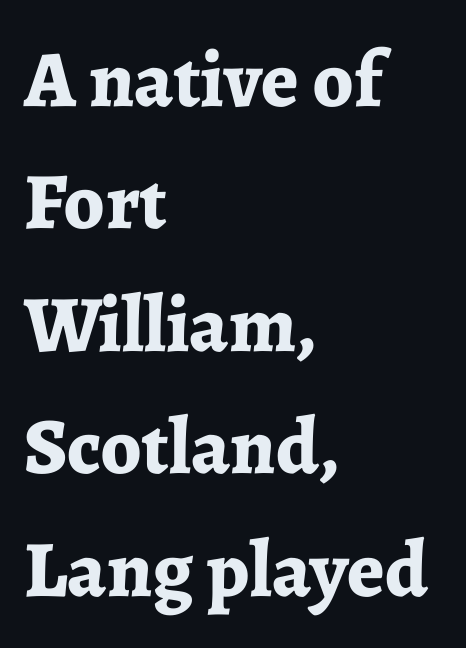
{"serif": "yes", "italic": "no", "bold": "yes", "weight": "bold", "width": "normal", "stroke_contrast": "low", "x_height": "medium", "monospaced": "no", "underline": "no", "align": "left", "line_spacing": "normal", "line_spacing_ratio": 1.53, "letter_spacing": "normal", "letter_spacing_em": 0.0, "glyph_px": 80}
